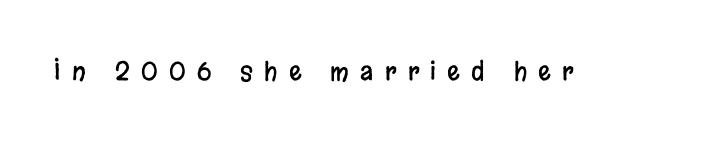
Q: Is the text italic (slanted)? A: No, it is upright.
Q: Is the text underlined? A: No.
Q: Is the spacing between letters normal or unusually wide? A: Unusually wide.
